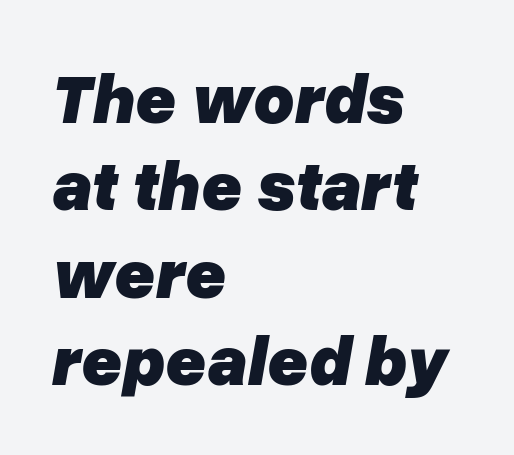
{"italic": "yes", "lean": "right", "slant_degrees": 10, "bold": "yes", "weight": "heavy", "width": "normal", "stroke_contrast": "low", "x_height": "medium", "monospaced": "no", "underline": "no", "align": "left", "line_spacing": "normal", "line_spacing_ratio": 1.25, "letter_spacing": "normal", "letter_spacing_em": 0.0, "glyph_px": 70}
